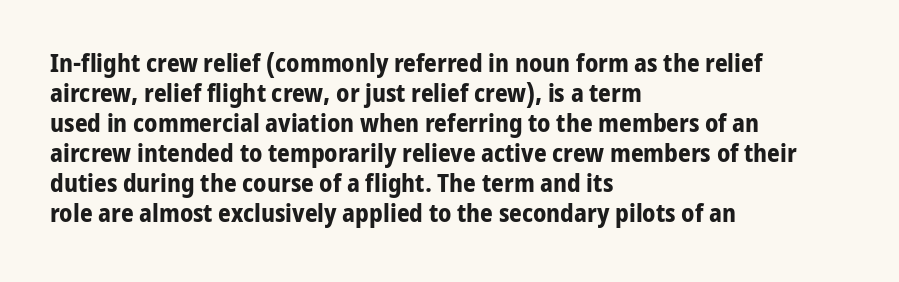
The image shows 25 px bold type, upright; set left-aligned, line spacing 1.2x, normal letter spacing, not underlined.
